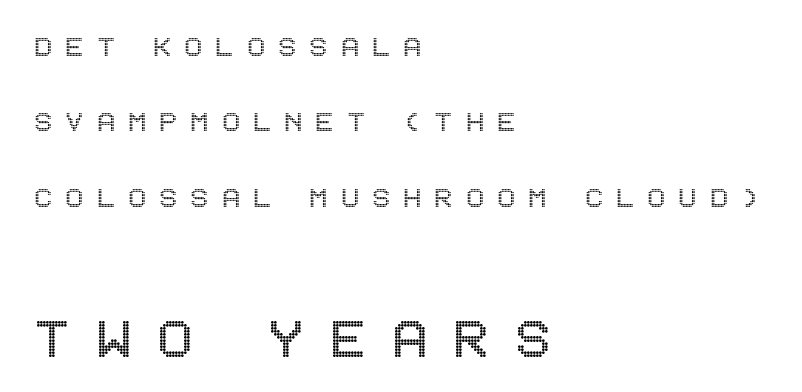
The image shows 67 px condensed type, upright; set left-aligned, loose line spacing (2.22x), unusually wide letter spacing (+0.38 em), not underlined; the second (bottom) block is 1.97x larger; a large x-height.
